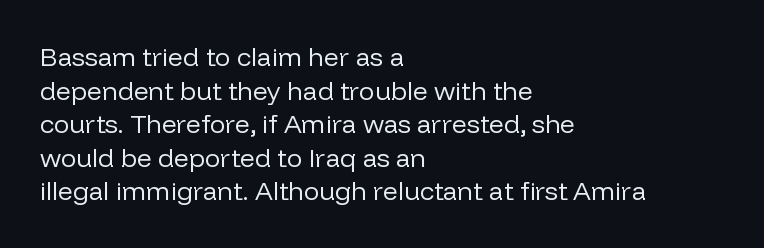
The image shows 26 px text type, upright; set left-aligned, normal line spacing (1.29x), normal letter spacing, not underlined.
